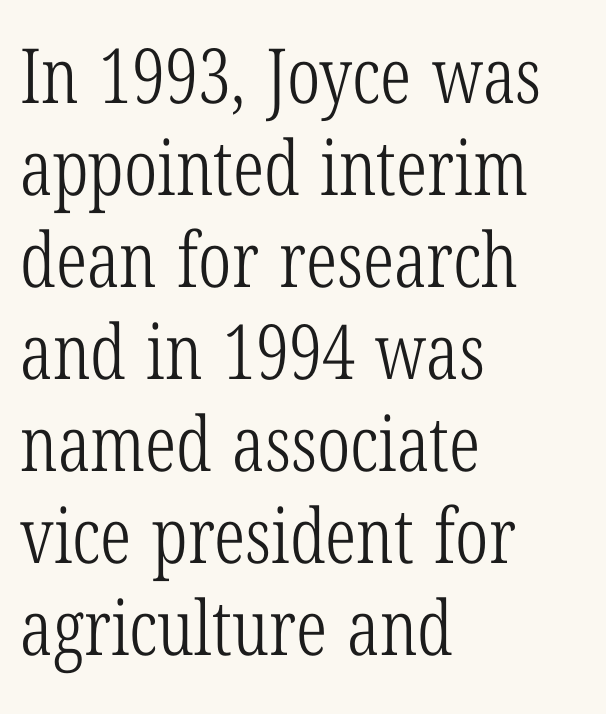
{"serif": "yes", "italic": "no", "bold": "no", "weight": "light", "width": "condensed", "stroke_contrast": "low", "x_height": "medium", "monospaced": "no", "underline": "no", "align": "left", "line_spacing_ratio": 1.21, "letter_spacing": "normal", "letter_spacing_em": 0.0, "glyph_px": 76}
